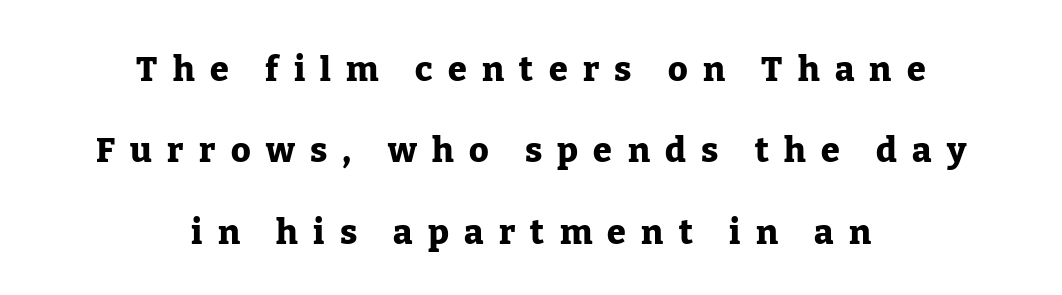
Q: Is the text bold? A: Yes.
Q: Is the text italic (slanted)? A: No, it is upright.
Q: Is the typeface a serif or a sans-serif typeface? A: Serif.
Q: Is the text underlined? A: No.
Q: How is the paragraph aligned? A: Centered.
Q: Is the spacing between letters normal or unusually wide? A: Unusually wide.
Q: Is the spacing between lines tight, normal or loose? A: Loose.
Q: Width (condensed, normal, or wide)? A: Normal.
Q: Stroke contrast? A: Low.
Q: x-height? A: Medium.
Q: Monospaced? A: No.
